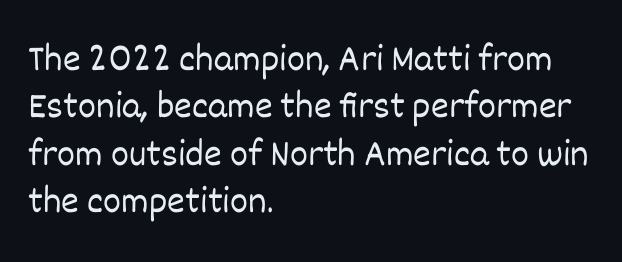
Q: Is the text bold? A: No.
Q: Is the text italic (slanted)? A: No, it is upright.
Q: Is the text underlined? A: No.
Q: How is the paragraph aligned? A: Left-aligned.
Q: Is the spacing between letters normal or unusually wide? A: Normal.
Q: Is the spacing between lines tight, normal or loose? A: Normal.
Q: Width (condensed, normal, or wide)? A: Normal.
Q: Stroke contrast? A: Low.
Q: x-height? A: Large.
Q: Monospaced? A: No.
